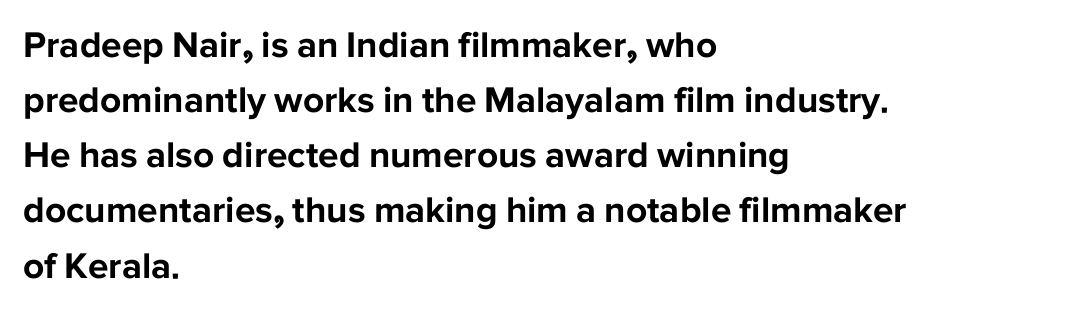
Is this a fixed-width face? No — the glyphs have proportional, varying widths. Plenty of ink on the page — the face is bold. The rendering keeps characters at their native spacing. The passage is arranged the way most books set body copy — flush left. The specimen omits any rule beneath the text block's lines. Notice how the stems are strictly vertical — no italics here.
